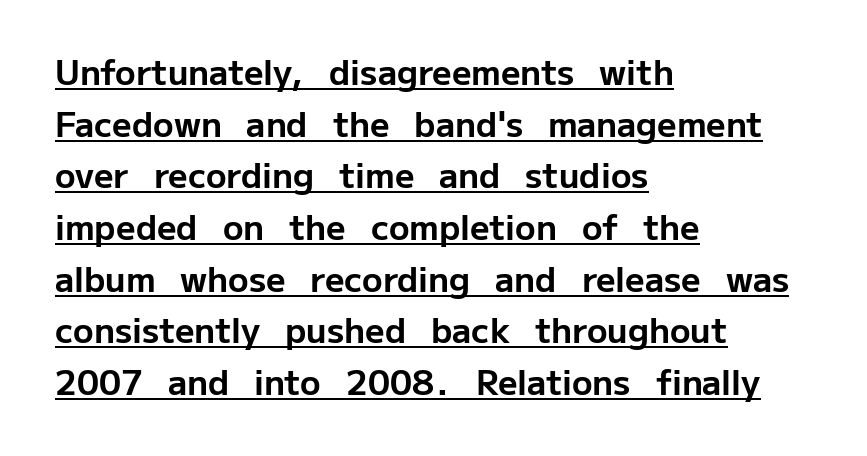
Q: Is the text bold? A: Yes.
Q: Is the text italic (slanted)? A: No, it is upright.
Q: Is the typeface a serif or a sans-serif typeface? A: Sans-serif.
Q: Is the text underlined? A: Yes.
Q: How is the paragraph aligned? A: Left-aligned.
Q: Is the spacing between letters normal or unusually wide? A: Normal.
Q: Is the spacing between lines tight, normal or loose? A: Normal.
Q: Width (condensed, normal, or wide)? A: Normal.
Q: Stroke contrast? A: Low.
Q: x-height? A: Medium.
Q: Monospaced? A: No.
